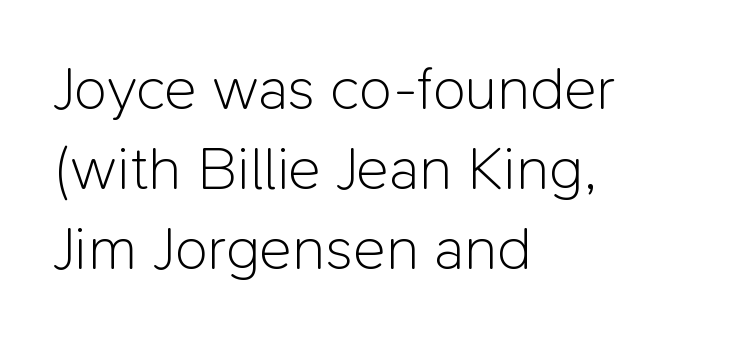
Q: Is the text bold? A: No.
Q: Is the text italic (slanted)? A: No, it is upright.
Q: Is the typeface a serif or a sans-serif typeface? A: Sans-serif.
Q: Is the text underlined? A: No.
Q: How is the paragraph aligned? A: Left-aligned.
Q: Is the spacing between letters normal or unusually wide? A: Normal.
Q: Is the spacing between lines tight, normal or loose? A: Normal.
Q: Width (condensed, normal, or wide)? A: Normal.
Q: Stroke contrast? A: Low.
Q: x-height? A: Medium.
Q: Monospaced? A: No.
